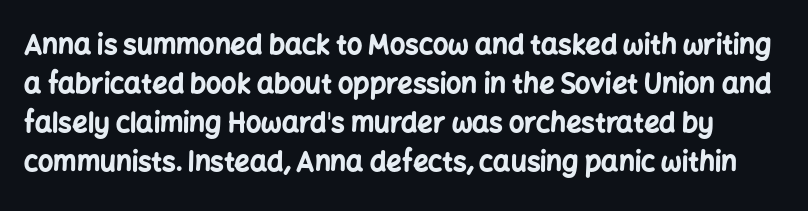
If you measured baseline to baseline, you'd find a middling distance. Does extra space separate the letters? No, they use regular spacing. Pretty heavy lettering here — definitely bold. Style check: upright. Only glyphs here, with clear space below each row.
